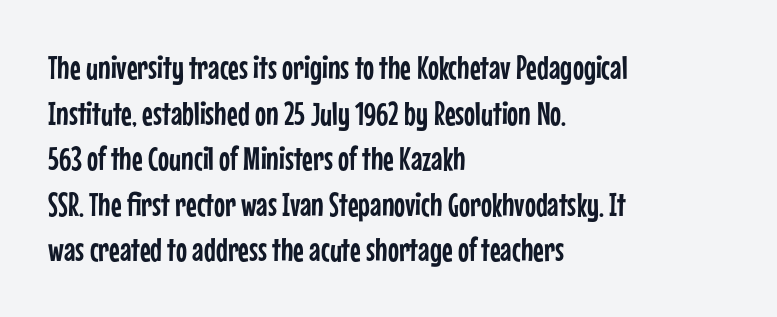
Letterform terminals end flat and unadorned throughout the passage. A classic flush-left, rag-right setting is used for this passage. You could not count columns in this text — the font is proportionally spaced. Check under the words: just untouched page. Notice how the stems are strictly vertical — no italics here.
